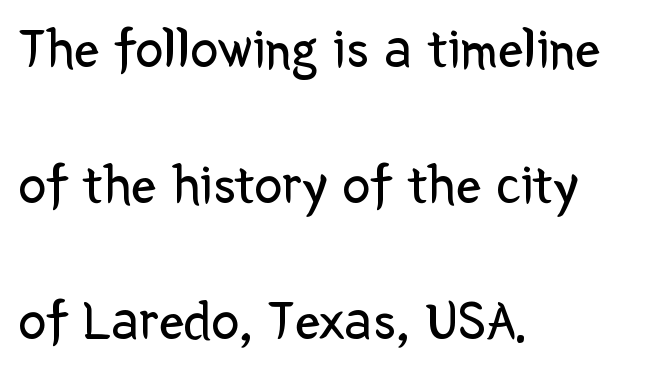
The lettering stays uniformly vertical, giving the passage a roman look. This rendering features lettering with no underline. Caption: multi-line text, flush left, ragged right. This rendering employs a face without finishing strokes, i.e., a sans-serif. The face used here is rendered with its standard letterfit. The face used here is proportionally spaced, like ordinary book or web type.
